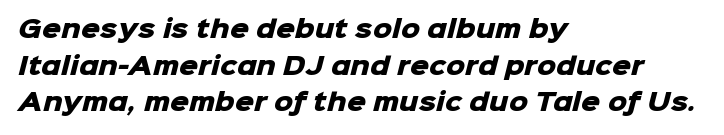
{"bold": "yes", "underline": "no", "align": "left", "line_spacing": "normal", "line_spacing_ratio": 1.53, "letter_spacing": "normal", "letter_spacing_em": 0.0, "glyph_px": 24}
